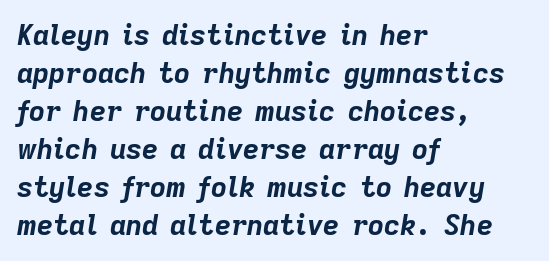
The image shows 28 px bold type, italic (leaning right); set left-aligned, normal line spacing (1.36x), normal letter spacing, not underlined; low stroke contrast and a medium x-height.
